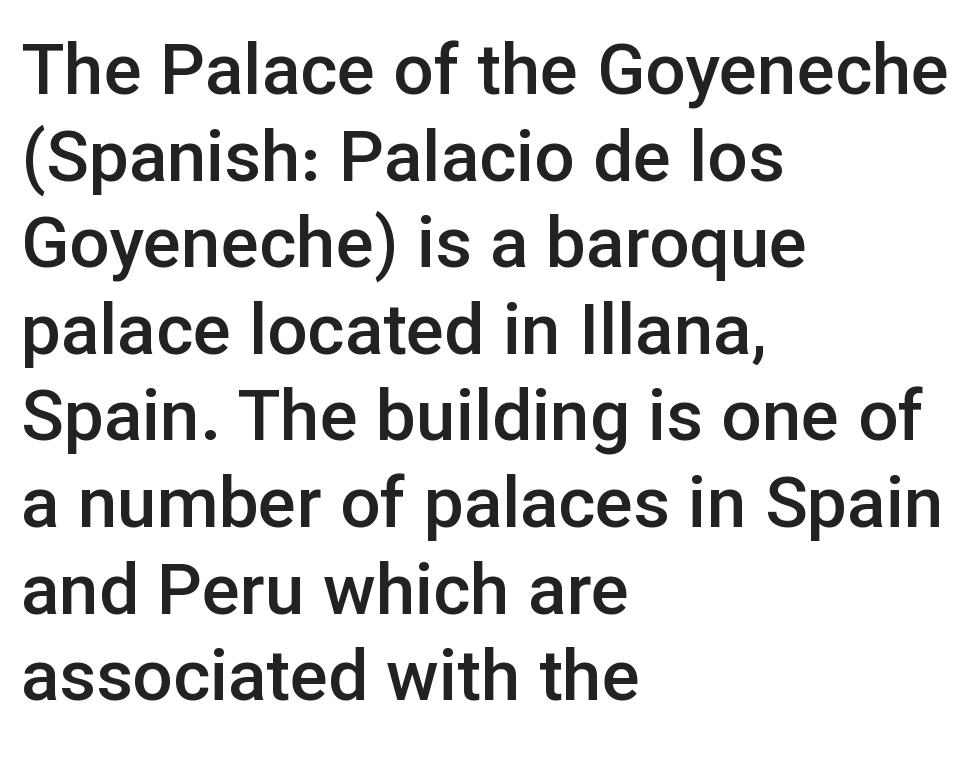
Q: Is the text bold? A: Semi-bold.
Q: Is the text italic (slanted)? A: No, it is upright.
Q: Is the typeface a serif or a sans-serif typeface? A: Sans-serif.
Q: Is the text underlined? A: No.
Q: How is the paragraph aligned? A: Left-aligned.
Q: Is the spacing between letters normal or unusually wide? A: Normal.
Q: Width (condensed, normal, or wide)? A: Normal.
Q: Stroke contrast? A: Low.
Q: x-height? A: Medium.
Q: Monospaced? A: No.
